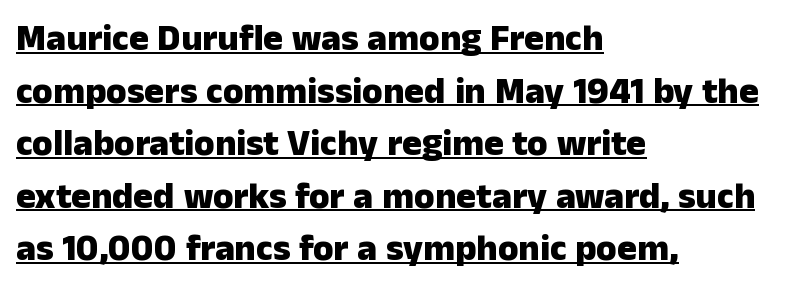
{"serif": "no", "italic": "no", "bold": "yes", "weight": "heavy", "width": "normal", "stroke_contrast": "low", "x_height": "medium", "monospaced": "no", "underline": "yes", "align": "left", "line_spacing": "normal", "line_spacing_ratio": 1.42, "letter_spacing": "normal", "letter_spacing_em": 0.0, "glyph_px": 37}
